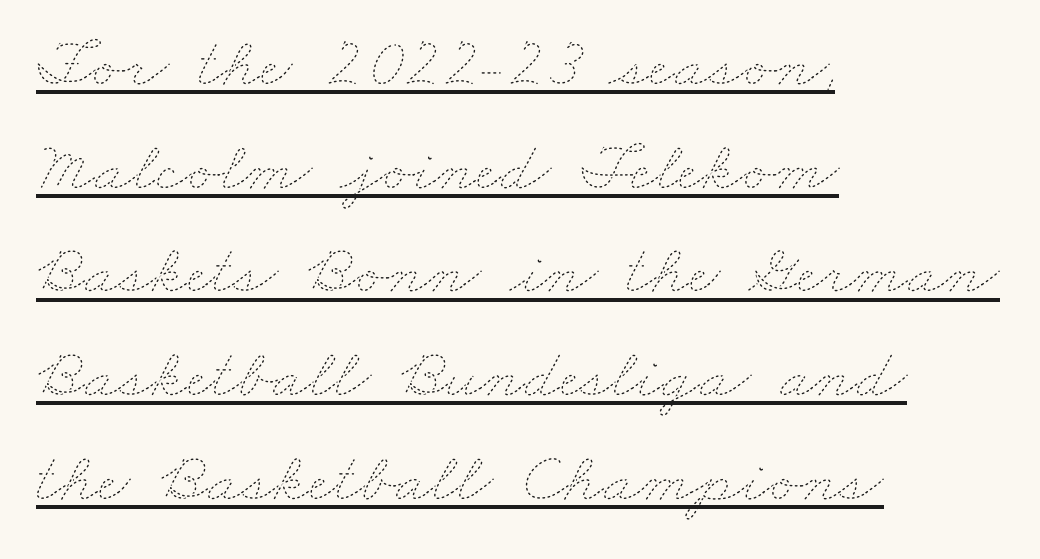
Honestly, the letter spacing is just normal — you wouldn't notice it. Compared with a centered layout, this one pins lines to the left instead. Successive baselines arrive at the customary interval. Underline: present.
